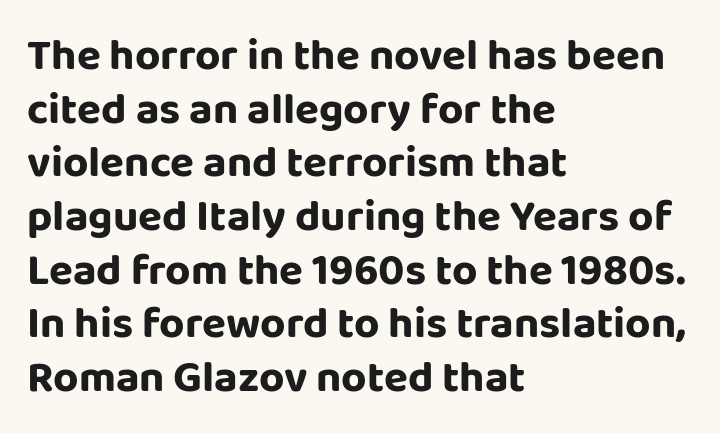
{"serif": "no", "italic": "no", "width": "normal", "stroke_contrast": "low", "x_height": "large", "monospaced": "no", "underline": "no", "align": "left", "line_spacing_ratio": 1.22, "letter_spacing": "normal", "letter_spacing_em": 0.0, "glyph_px": 44}
